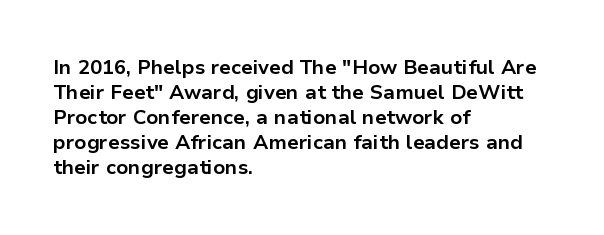
The image shows 20 px bold type, upright; set left-aligned, normal line spacing (1.25x), normal letter spacing, not underlined.
